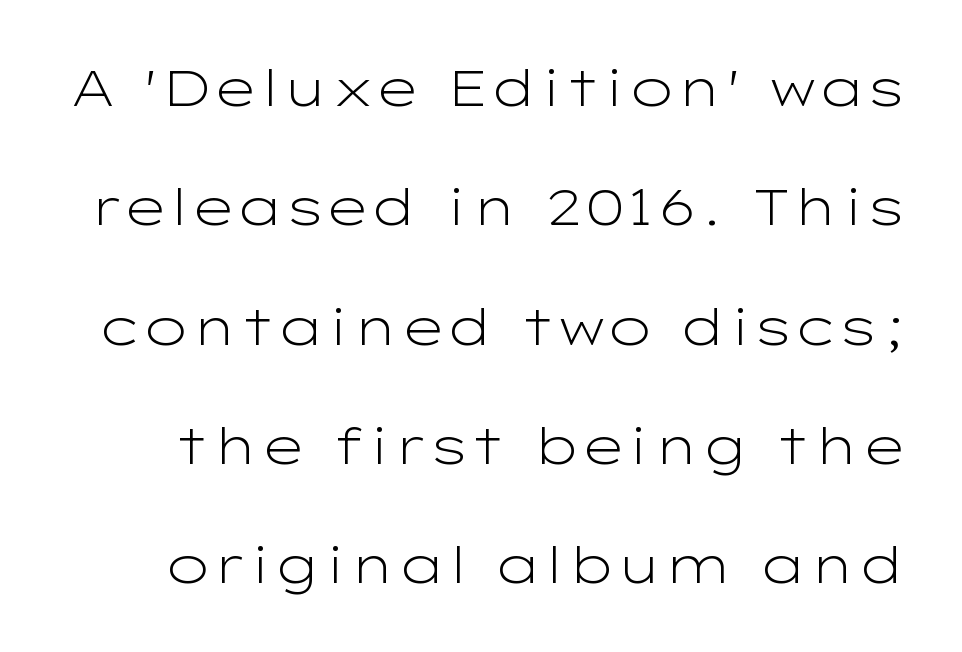
Summary of weight: not heavy and not bold. The rendering uses a large line-height, opening up the rows. Vertical strokes here are truly vertical. Spacing between characters is what you'd get straight out of the box.
